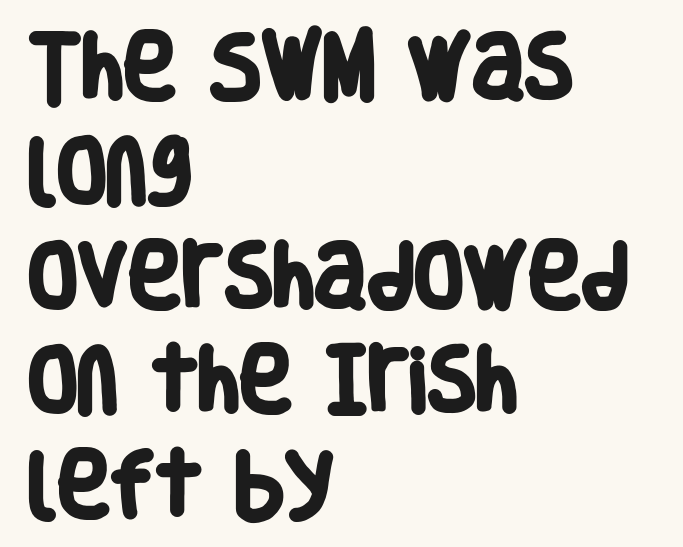
In terms of weight, the rendering is a true, heavy bold. This rendering employs a face without finishing strokes, i.e., a sans-serif. Is the letter spacing exaggerated? No — it looks like the ordinary default. Type without underlining. All the whitespace from short lines collects on the right. Does the leading feel generous? No, just average.
